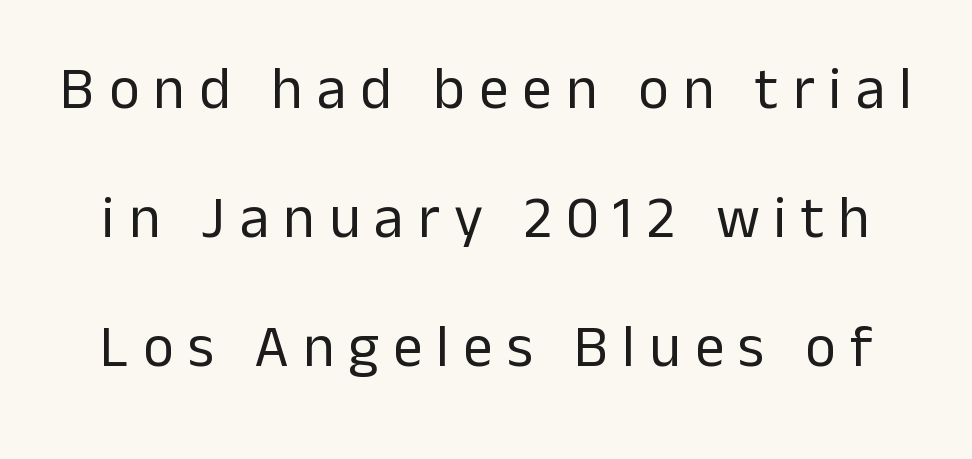
Q: Is the text bold? A: No.
Q: Is the text italic (slanted)? A: No, it is upright.
Q: Is the typeface a serif or a sans-serif typeface? A: Sans-serif.
Q: Is the text underlined? A: No.
Q: Is the spacing between letters normal or unusually wide? A: Unusually wide.
Q: Is the spacing between lines tight, normal or loose? A: Loose.
Q: Width (condensed, normal, or wide)? A: Normal.
Q: Stroke contrast? A: Low.
Q: x-height? A: Medium.
Q: Monospaced? A: No.
